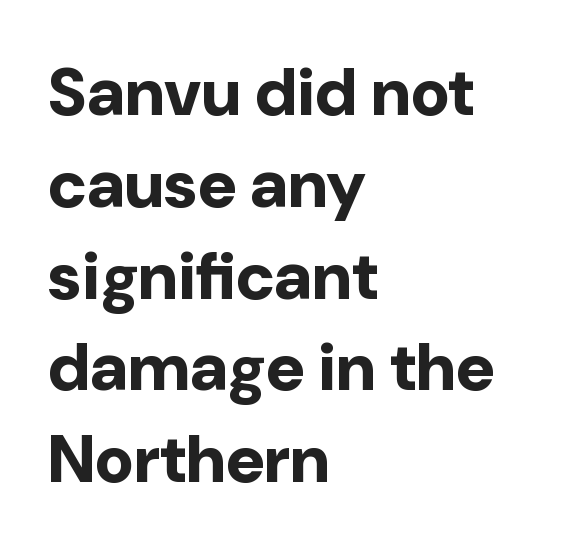
{"serif": "no", "italic": "no", "bold": "yes", "weight": "bold", "width": "normal", "stroke_contrast": "low", "x_height": "medium", "monospaced": "no", "underline": "no", "align": "left", "line_spacing": "normal", "line_spacing_ratio": 1.37, "letter_spacing": "normal", "letter_spacing_em": 0.0, "glyph_px": 67}
